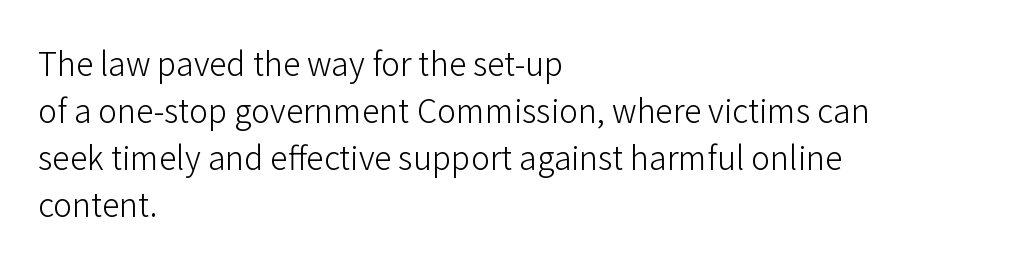
{"serif": "no", "italic": "no", "bold": "no", "weight": "light", "width": "normal", "stroke_contrast": "low", "x_height": "medium", "monospaced": "no", "underline": "no", "align": "left", "line_spacing": "normal", "line_spacing_ratio": 1.47, "letter_spacing": "normal", "letter_spacing_em": 0.0, "glyph_px": 32}
